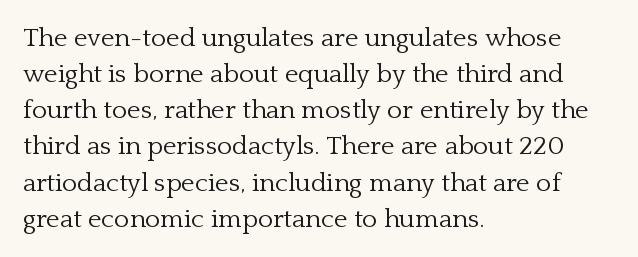
The image shows 26 px text type, upright; set left-aligned, normal line spacing (1.39x), normal letter spacing, not underlined.
